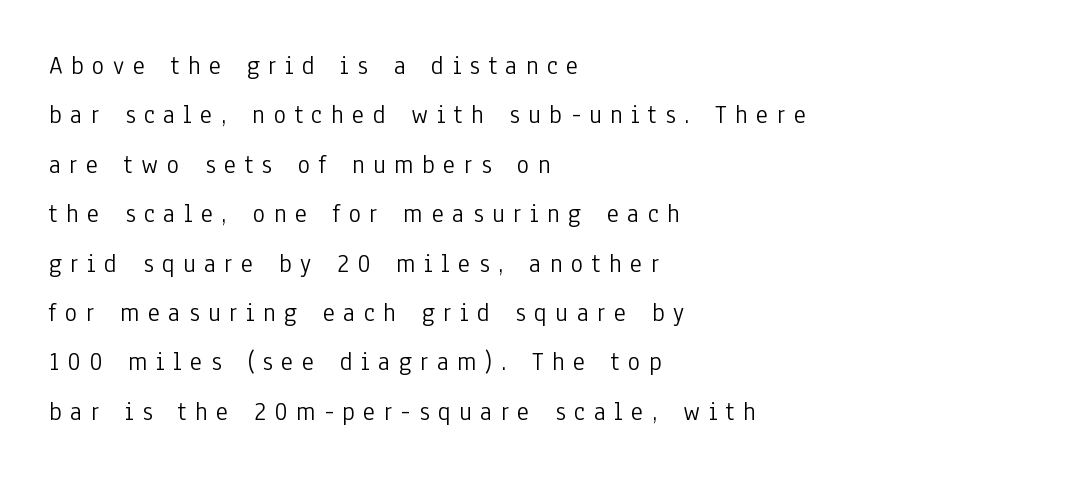
The image shows 26 px text type, upright; set left-aligned, loose line spacing (1.9x), unusually wide letter spacing (+0.33 em), not underlined.
